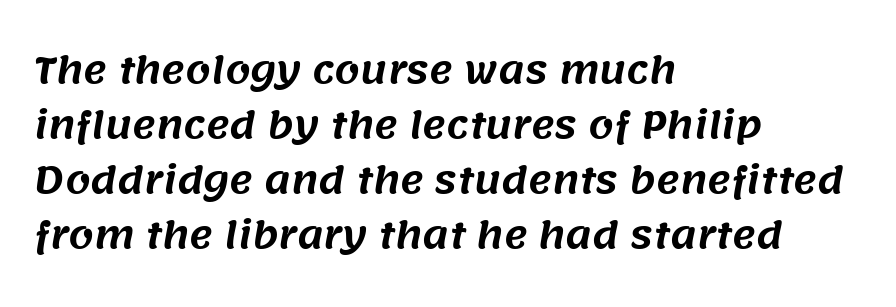
Q: Is the typeface a serif or a sans-serif typeface? A: Sans-serif.
Q: Is the text underlined? A: No.
Q: How is the paragraph aligned? A: Left-aligned.
Q: Is the spacing between letters normal or unusually wide? A: Normal.
Q: Is the spacing between lines tight, normal or loose? A: Normal.
Q: Width (condensed, normal, or wide)? A: Normal.
Q: Stroke contrast? A: Medium.
Q: x-height? A: Large.
Q: Monospaced? A: No.
